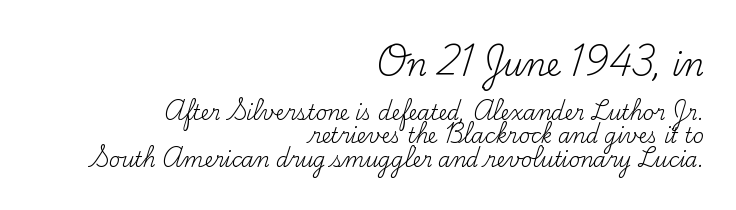
Default kerning and tracking; the words read as compact shapes. Stroke terminals: seriffed. These glyphs show unthickened strokes, regular width or finer. The zone under the glyphs is completely vacant. The more generous point size was reserved for the upper chunk.
